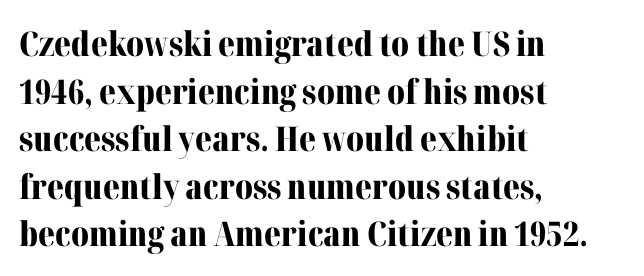
Notice how thick the strokes are: this is what a full bold looks like. Spacing verdict: proportional, widths tailored to each character. To sum up the face: it has serifs. The specimen omits any rule beneath the text block's lines.
